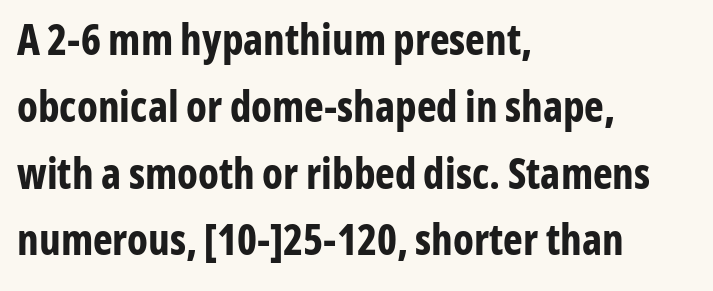
The image shows 42 px bold, condensed sans-serif type, upright; set left-aligned, normal line spacing (1.59x), normal letter spacing, not underlined; low stroke contrast and a medium x-height.
